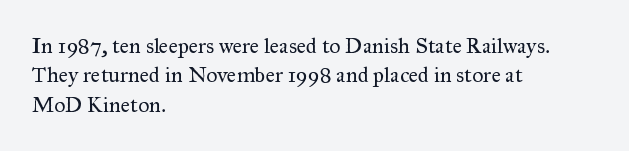
Q: Is the text bold? A: No.
Q: Is the text italic (slanted)? A: No, it is upright.
Q: Is the text underlined? A: No.
Q: How is the paragraph aligned? A: Left-aligned.
Q: Is the spacing between letters normal or unusually wide? A: Normal.
Q: Is the spacing between lines tight, normal or loose? A: Normal.
